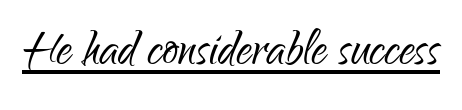
Check the space under the baseline: a stroke is drawn there. Note the varied advance widths — an 'i' is clearly narrower than an 'm'. The face looks like a standard text weight, possibly lighter. The glyphs in this specimen are sans serif.
